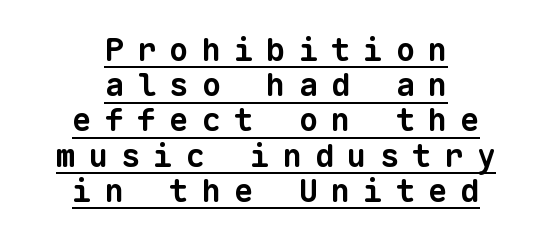
{"serif": "no", "bold": "yes", "weight": "bold", "width": "normal", "stroke_contrast": "low", "x_height": "medium", "monospaced": "yes", "underline": "yes", "align": "center", "line_spacing": "tight", "line_spacing_ratio": 1.1, "letter_spacing": "wide", "letter_spacing_em": 0.41, "glyph_px": 32}
